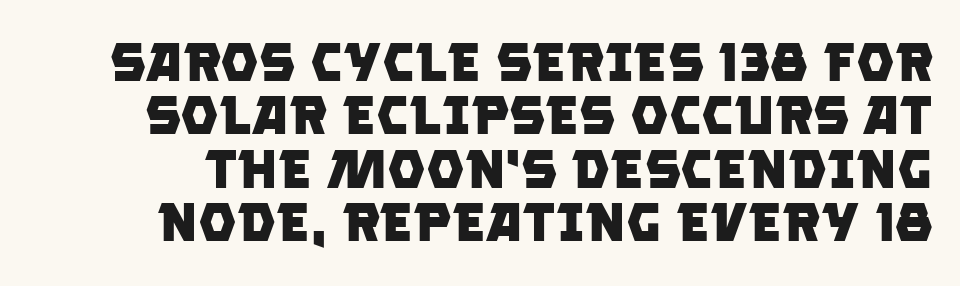
Cramped leading. The words here are not underlined. A typesetter would call this zero additional tracking. You can tell from the bare stems that sans-serif type was used. Every letter is thick-stroked: bold, no question. Looks like regular typesetting: each glyph gets only the width it needs.
